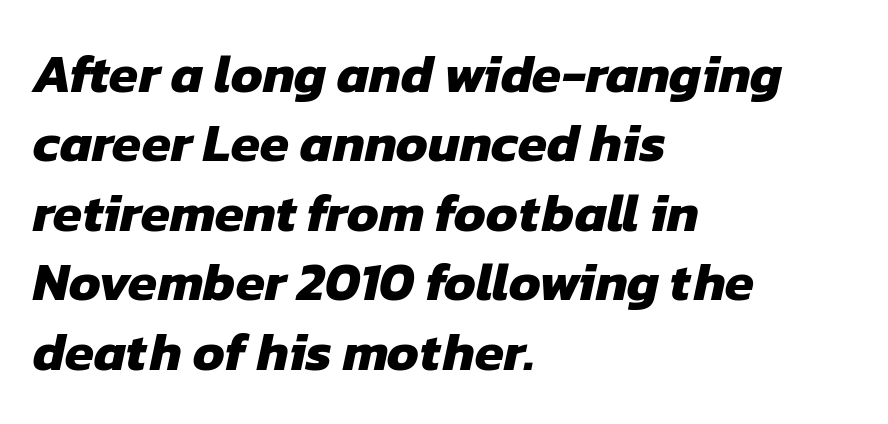
{"serif": "no", "bold": "yes", "weight": "heavy", "width": "normal", "stroke_contrast": "low", "x_height": "medium", "monospaced": "no", "underline": "no", "align": "left", "line_spacing": "normal", "line_spacing_ratio": 1.31, "letter_spacing": "normal", "letter_spacing_em": 0.0, "glyph_px": 53}
